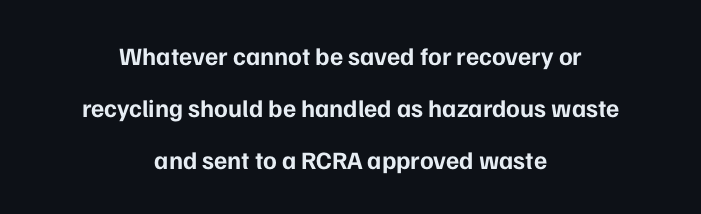
The image shows 25 px bold type, upright; set centered, loose line spacing (2.08x), normal letter spacing, not underlined.
